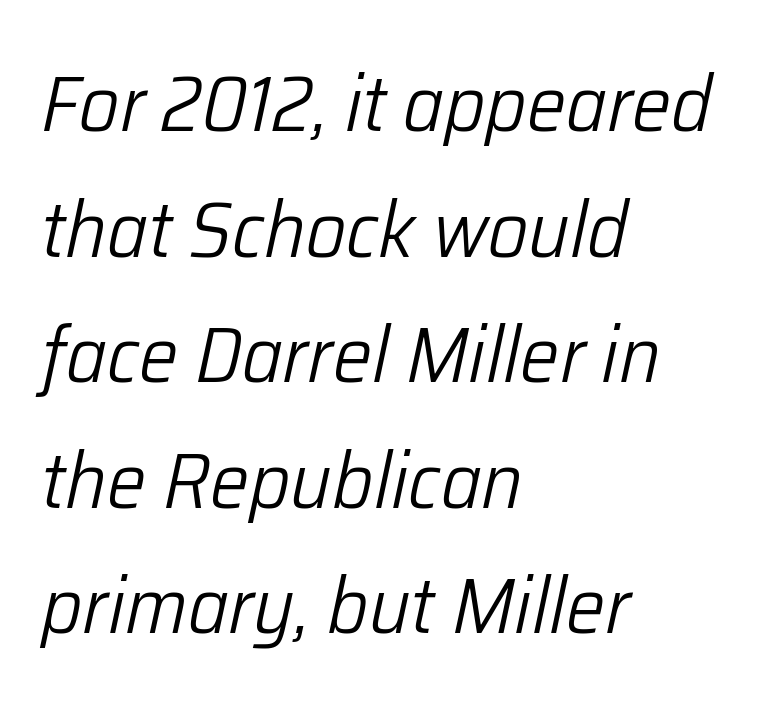
The lines in this sample share a left origin and differ only in where they stop. Check the space under the baseline: it is left empty. Is this a heavy cut? Hardly; it is regular or lighter. A normal amount of white space separates one row of letters from the next. Style check: oblique.
